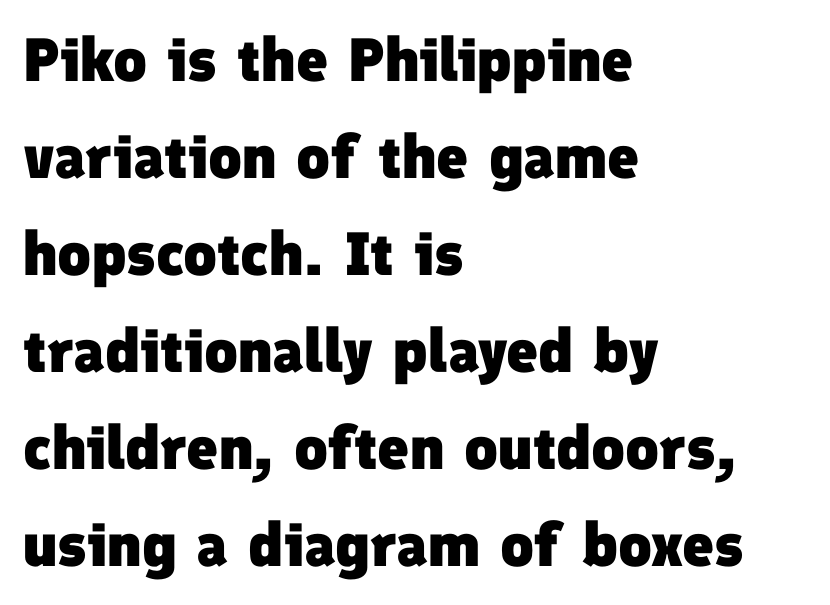
The image shows 61 px heavy sans-serif type; set left-aligned, normal line spacing (1.59x), normal letter spacing, not underlined; low stroke contrast and a medium x-height.
